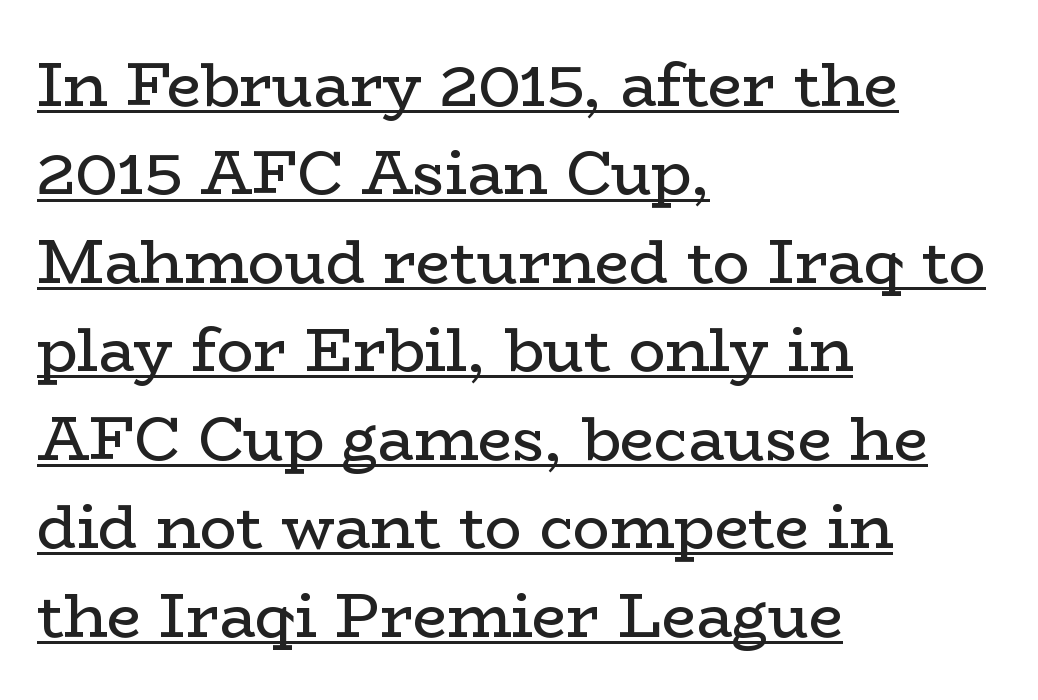
Stems here are at most as thick as an everyday book face. The letterforms sit shoulder to shoulder at normal distance. Each letter's strokes conclude with small projecting serifs. This sample carries an underscore along the baseline area. When letters stand straight like this, we call the style roman or upright.
